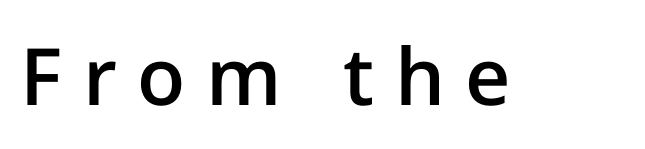
Q: Is the text bold? A: Semi-bold.
Q: Is the text italic (slanted)? A: No, it is upright.
Q: Is the typeface a serif or a sans-serif typeface? A: Sans-serif.
Q: Is the text underlined? A: No.
Q: Is the spacing between letters normal or unusually wide? A: Unusually wide.
Q: Width (condensed, normal, or wide)? A: Normal.
Q: Stroke contrast? A: Low.
Q: x-height? A: Medium.
Q: Monospaced? A: No.
